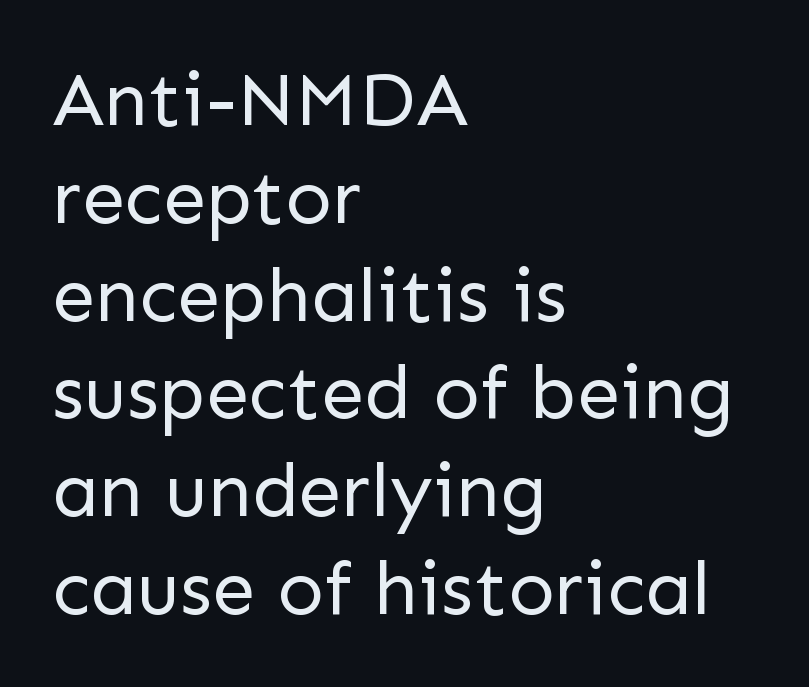
{"serif": "no", "italic": "no", "bold": "no", "weight": "regular", "width": "normal", "stroke_contrast": "low", "x_height": "medium", "monospaced": "no", "underline": "no", "align": "left", "line_spacing": "normal", "line_spacing_ratio": 1.27, "letter_spacing": "normal", "letter_spacing_em": 0.0, "glyph_px": 77}
